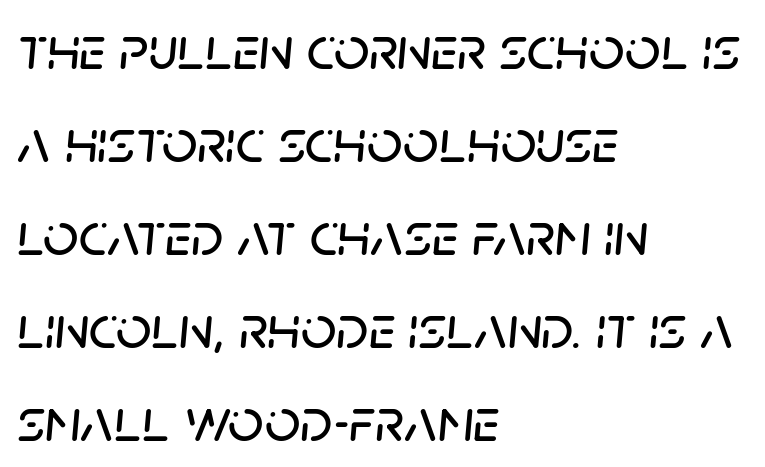
Q: Is the text italic (slanted)? A: Yes, it leans right by about 5 degrees.
Q: Is the text underlined? A: No.
Q: How is the paragraph aligned? A: Left-aligned.
Q: Is the spacing between letters normal or unusually wide? A: Normal.
Q: Is the spacing between lines tight, normal or loose? A: Normal.
Q: Width (condensed, normal, or wide)? A: Normal.
Q: Stroke contrast? A: Low.
Q: x-height? A: Large.
Q: Monospaced? A: No.
